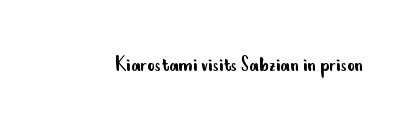
{"italic": "no", "bold": "no", "underline": "no", "letter_spacing": "normal", "letter_spacing_em": 0.0, "glyph_px": 23}
